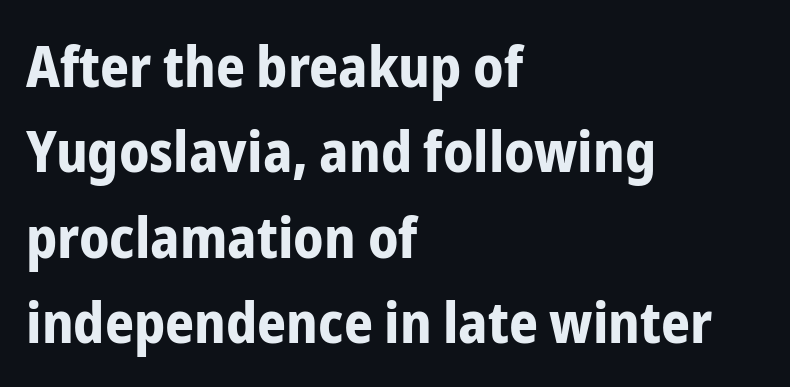
{"serif": "no", "italic": "no", "bold": "yes", "weight": "bold", "width": "condensed", "stroke_contrast": "low", "x_height": "medium", "monospaced": "no", "underline": "no", "align": "left", "line_spacing": "normal", "line_spacing_ratio": 1.5, "letter_spacing": "normal", "letter_spacing_em": 0.0, "glyph_px": 57}
